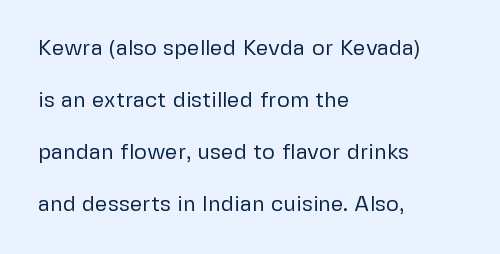
The image shows 22 px text type, upright; set left-aligned, loose line spacing (2.36x), normal letter spacing, not underlined.
